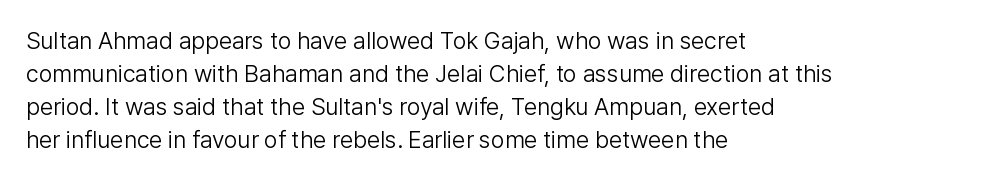
The image shows 24 px text type, upright; set left-aligned, normal line spacing (1.38x), normal letter spacing, not underlined.
